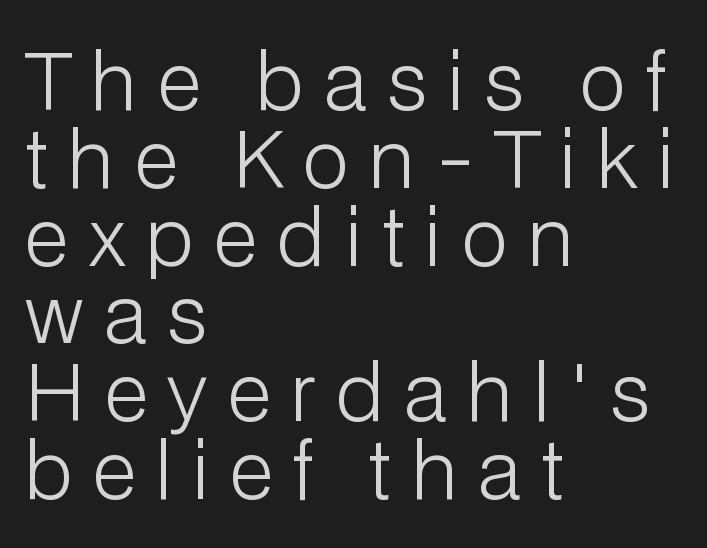
{"serif": "no", "italic": "no", "bold": "no", "weight": "light", "width": "normal", "stroke_contrast": "low", "x_height": "medium", "monospaced": "no", "underline": "no", "align": "left", "line_spacing": "tight", "line_spacing_ratio": 1.01, "letter_spacing": "wide", "letter_spacing_em": 0.27, "glyph_px": 77}
